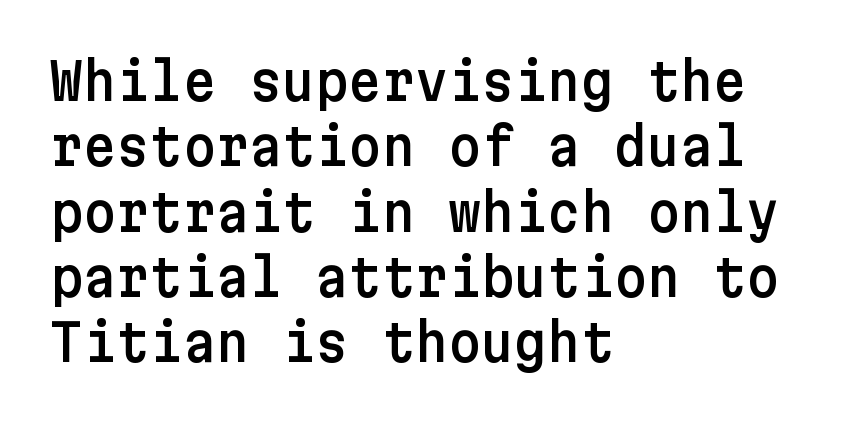
This is sans-serif lettering, the kind often seen on screens and signage. A typesetter would call this zero additional tracking. The block of text has a typical density, with ordinary space between rows. When letters stand straight like this, we call the style roman or upright. Reading down the block, your eye returns to a fixed left position each line.
